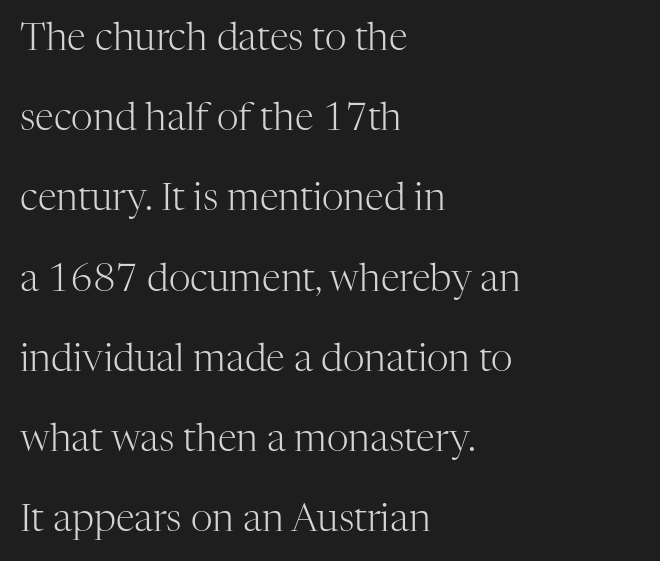
{"serif": "yes", "italic": "no", "bold": "no", "weight": "light", "width": "normal", "stroke_contrast": "high", "x_height": "medium", "monospaced": "no", "underline": "no", "align": "left", "line_spacing": "loose", "line_spacing_ratio": 2.11, "letter_spacing": "normal", "letter_spacing_em": 0.0, "glyph_px": 38}
